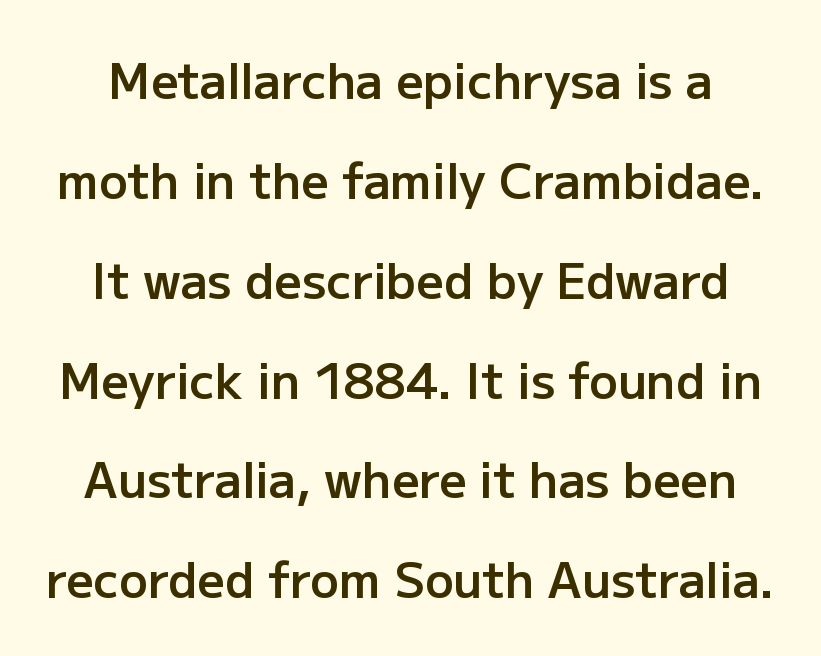
Q: Is the text bold? A: Semi-bold.
Q: Is the text italic (slanted)? A: No, it is upright.
Q: Is the typeface a serif or a sans-serif typeface? A: Sans-serif.
Q: Is the text underlined? A: No.
Q: Is the spacing between letters normal or unusually wide? A: Normal.
Q: Is the spacing between lines tight, normal or loose? A: Loose.
Q: Width (condensed, normal, or wide)? A: Normal.
Q: Stroke contrast? A: Low.
Q: x-height? A: Medium.
Q: Monospaced? A: No.
